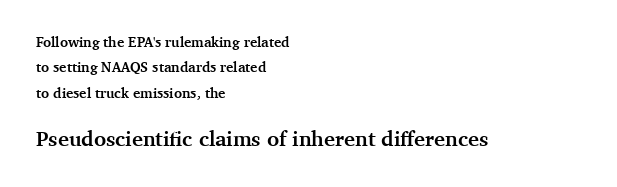
Q: Is the text bold? A: Yes.
Q: Is the text italic (slanted)? A: No, it is upright.
Q: Is the text underlined? A: No.
Q: How is the paragraph aligned? A: Left-aligned.
Q: Is the spacing between letters normal or unusually wide? A: Normal.
Q: Which block of text is set in a larger size, the first (top) or the second (bottom)? A: The second (bottom) one.
